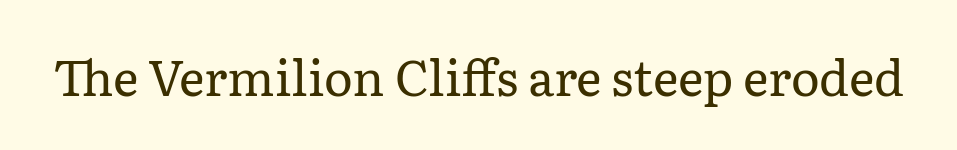
Q: Is the text bold? A: No.
Q: Is the text italic (slanted)? A: No, it is upright.
Q: Is the typeface a serif or a sans-serif typeface? A: Serif.
Q: Is the text underlined? A: No.
Q: Is the spacing between letters normal or unusually wide? A: Normal.
Q: Width (condensed, normal, or wide)? A: Normal.
Q: Stroke contrast? A: Low.
Q: x-height? A: Medium.
Q: Monospaced? A: No.
